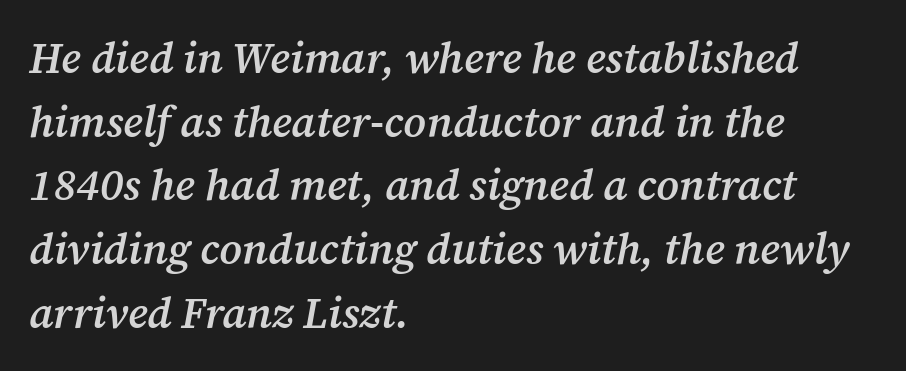
{"serif": "yes", "italic": "yes", "lean": "right", "slant_degrees": 12, "bold": "semi", "weight": "semibold", "width": "normal", "stroke_contrast": "medium", "x_height": "medium", "monospaced": "no", "underline": "no", "align": "left", "line_spacing": "normal", "line_spacing_ratio": 1.48, "letter_spacing": "normal", "letter_spacing_em": 0.0, "glyph_px": 43}
